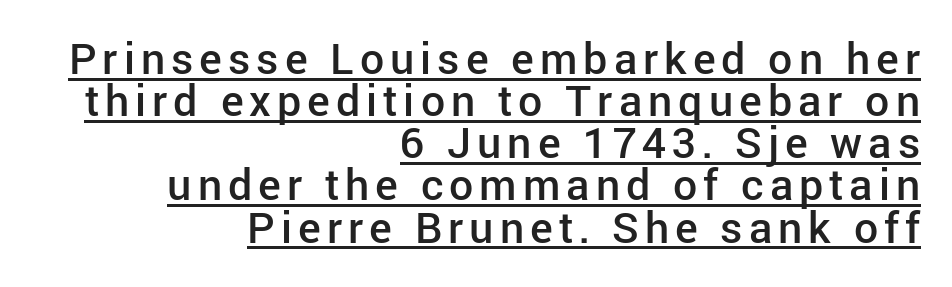
{"serif": "no", "italic": "no", "bold": "semi", "weight": "semibold", "width": "normal", "stroke_contrast": "low", "x_height": "medium", "monospaced": "no", "underline": "yes", "align": "right", "line_spacing": "tight", "line_spacing_ratio": 0.98, "glyph_px": 43}
